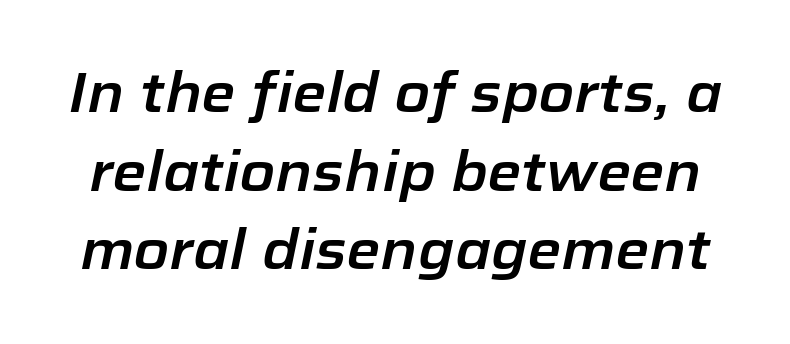
The image shows 55 px text type, italic (leaning right); set normal line spacing (1.43x), normal letter spacing, not underlined; low stroke contrast and a medium x-height.
